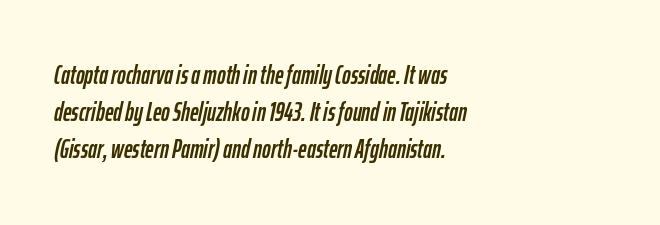
In CSS terms this would be text-align: left. Each row of text sits above clean, open space. Characters follow at the spacing the type designer built in. The passage shown leans; its letterforms are oblique. Horizontal bands of white between lines are of average thickness.
